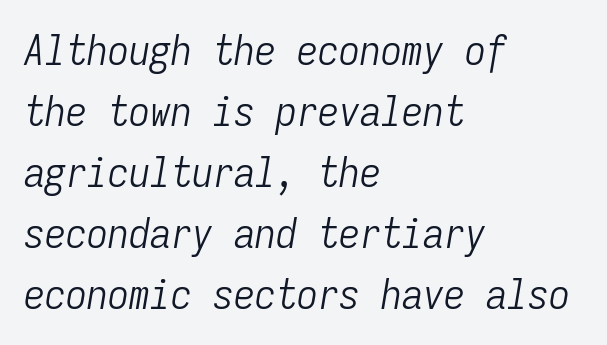
Q: Is the text bold? A: No.
Q: Is the text italic (slanted)? A: Yes, it leans right by about 9 degrees.
Q: Is the text underlined? A: No.
Q: How is the paragraph aligned? A: Left-aligned.
Q: Is the spacing between letters normal or unusually wide? A: Normal.
Q: Is the spacing between lines tight, normal or loose? A: Normal.
Q: Width (condensed, normal, or wide)? A: Condensed.
Q: Stroke contrast? A: Low.
Q: x-height? A: Medium.
Q: Monospaced? A: Yes.
